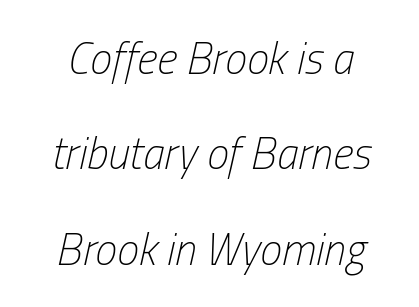
Plain, unruled lines of type. The type is set solid horizontally, with unmodified tracking. This sample has the flowing, uneven cadence of proportional lettering. The rendering applies a slant to the glyphs.
